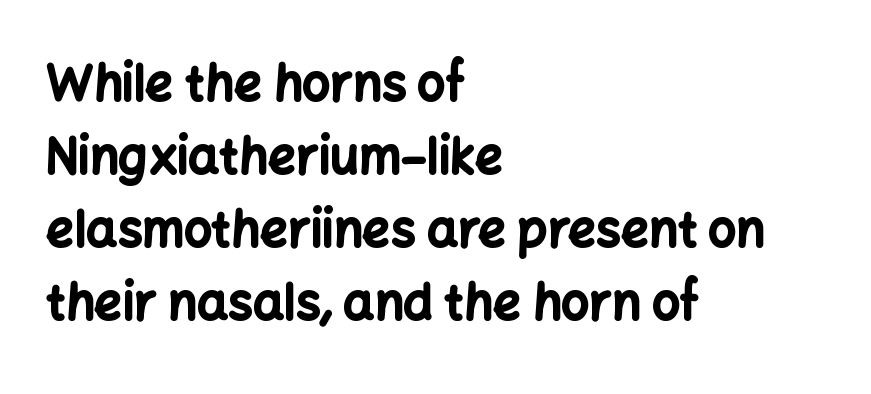
Q: Is the text bold? A: Yes.
Q: Is the text italic (slanted)? A: No, it is upright.
Q: Is the typeface a serif or a sans-serif typeface? A: Sans-serif.
Q: Is the text underlined? A: No.
Q: How is the paragraph aligned? A: Left-aligned.
Q: Is the spacing between letters normal or unusually wide? A: Normal.
Q: Is the spacing between lines tight, normal or loose? A: Normal.
Q: Width (condensed, normal, or wide)? A: Normal.
Q: Stroke contrast? A: Low.
Q: x-height? A: Medium.
Q: Monospaced? A: No.
